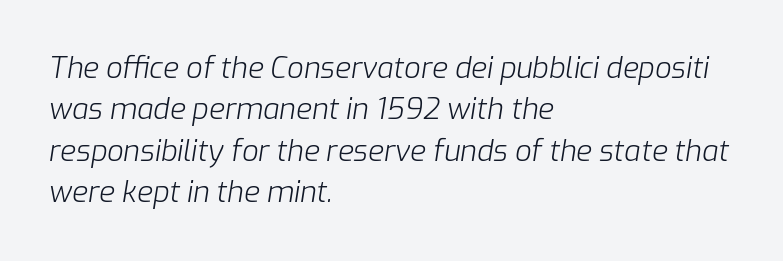
Q: Is the text bold? A: No.
Q: Is the text italic (slanted)? A: Yes, it leans right by about 9 degrees.
Q: Is the text underlined? A: No.
Q: How is the paragraph aligned? A: Left-aligned.
Q: Is the spacing between letters normal or unusually wide? A: Normal.
Q: Is the spacing between lines tight, normal or loose? A: Normal.
Q: Width (condensed, normal, or wide)? A: Normal.
Q: Stroke contrast? A: Low.
Q: x-height? A: Medium.
Q: Monospaced? A: No.
